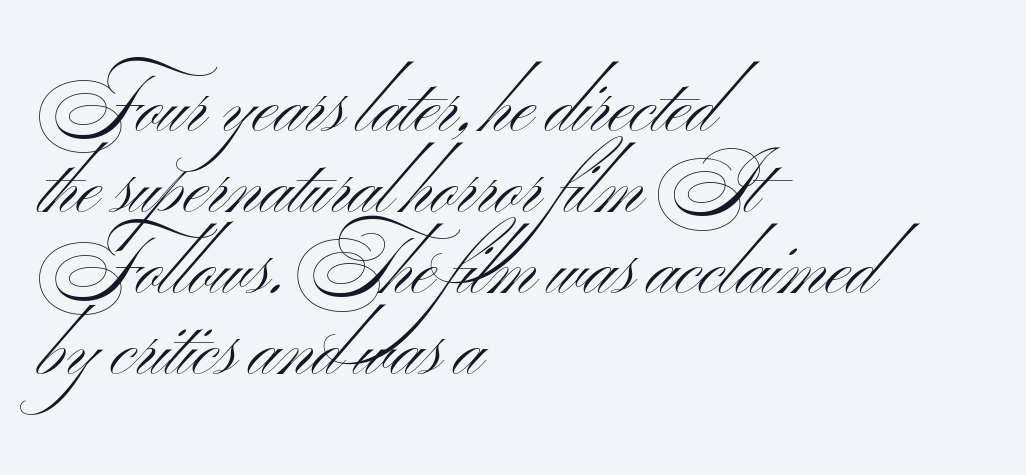
The image shows 77 px light, wide sans-serif type; set left-aligned, tight line spacing (1.05x), normal letter spacing, not underlined; medium stroke contrast and a small x-height.
